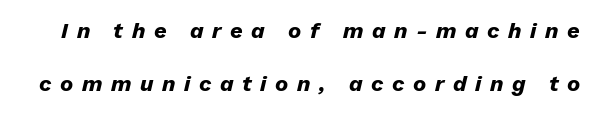
{"italic": "yes", "lean": "right", "slant_degrees": 13, "bold": "yes", "underline": "no", "line_spacing": "loose", "line_spacing_ratio": 2.42, "letter_spacing": "wide", "letter_spacing_em": 0.39, "glyph_px": 22}
